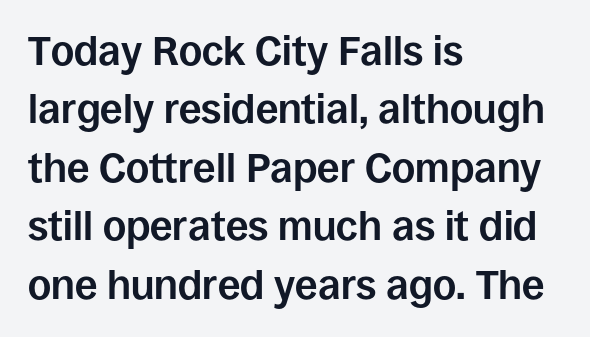
The image shows 40 px bold sans-serif type, upright; set left-aligned, normal line spacing (1.46x), normal letter spacing, not underlined; low stroke contrast and a large x-height.
